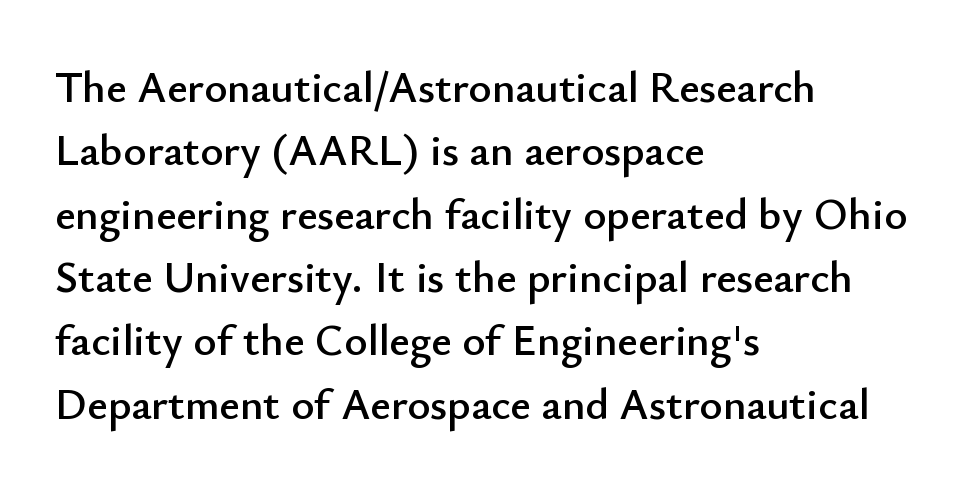
In terms of letterspacing, this is plain default setting. No italicization has been applied; the sample stays upright. Is there much room between lines? A standard amount, neither cramped nor airy. Caption: multi-line text, flush left, ragged right. Check under the words: just untouched page.
